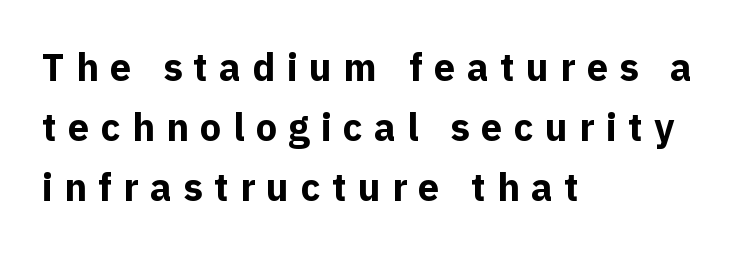
The image shows 38 px bold sans-serif type, upright; set left-aligned, normal line spacing (1.58x), unusually wide letter spacing (+0.3 em), not underlined; a medium x-height.
